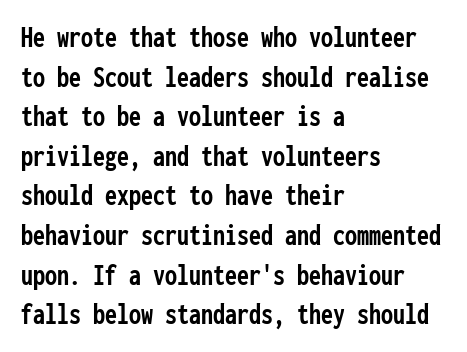
Q: Is the text bold? A: Yes.
Q: Is the text italic (slanted)? A: No, it is upright.
Q: Is the typeface a serif or a sans-serif typeface? A: Sans-serif.
Q: Is the text underlined? A: No.
Q: How is the paragraph aligned? A: Left-aligned.
Q: Is the spacing between letters normal or unusually wide? A: Normal.
Q: Is the spacing between lines tight, normal or loose? A: Normal.
Q: Width (condensed, normal, or wide)? A: Condensed.
Q: Stroke contrast? A: Low.
Q: x-height? A: Medium.
Q: Monospaced? A: Yes.
